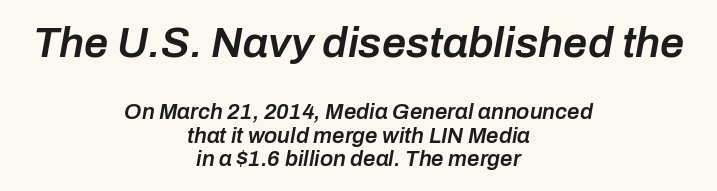
The gaps between neighbouring characters are ordinary and unremarkable. Centered paragraph, ragged on both sides. The space directly below the letters is spotless. Large over small — that's the arrangement of the two blocks here. Students, this is semibold: more ink than regular, less than bold. Rendered with sloped, italic letterforms.
